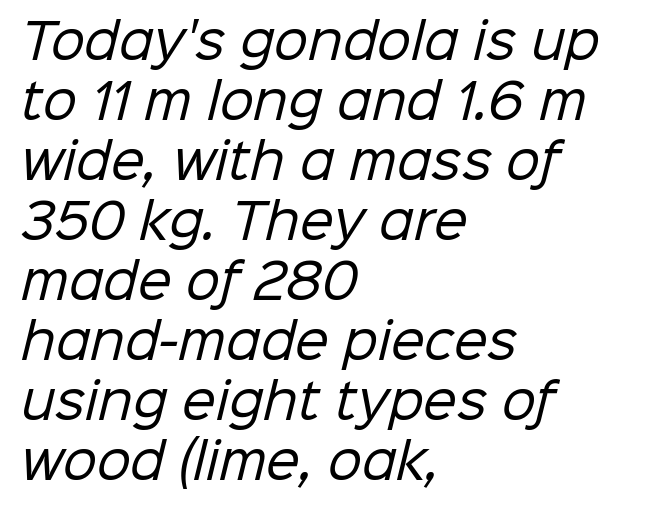
{"serif": "no", "bold": "no", "weight": "regular", "width": "normal", "stroke_contrast": "low", "x_height": "medium", "monospaced": "no", "underline": "no", "align": "left", "line_spacing": "normal", "line_spacing_ratio": 1.25, "letter_spacing": "normal", "letter_spacing_em": 0.0, "glyph_px": 48}
